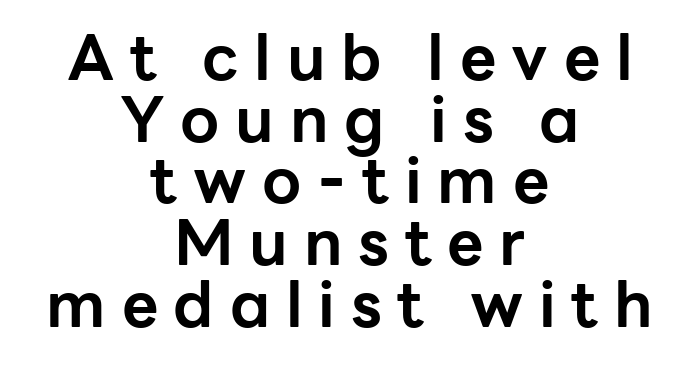
The image shows 63 px bold sans-serif type, upright; set centered, tight line spacing (0.98x), unusually wide letter spacing (+0.25 em), not underlined; low stroke contrast and a medium x-height.
